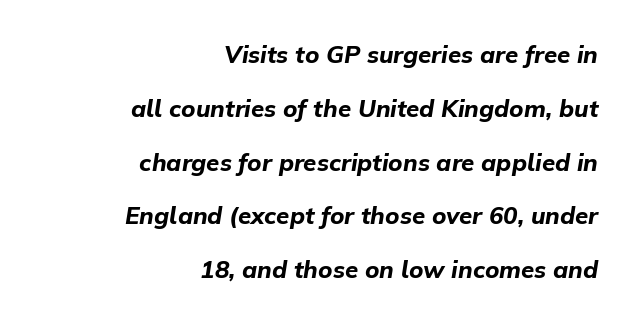
Q: Is the text bold? A: Yes.
Q: Is the text italic (slanted)? A: Yes, it leans right by about 9 degrees.
Q: Is the text underlined? A: No.
Q: How is the paragraph aligned? A: Right-aligned.
Q: Is the spacing between letters normal or unusually wide? A: Normal.
Q: Is the spacing between lines tight, normal or loose? A: Loose.
